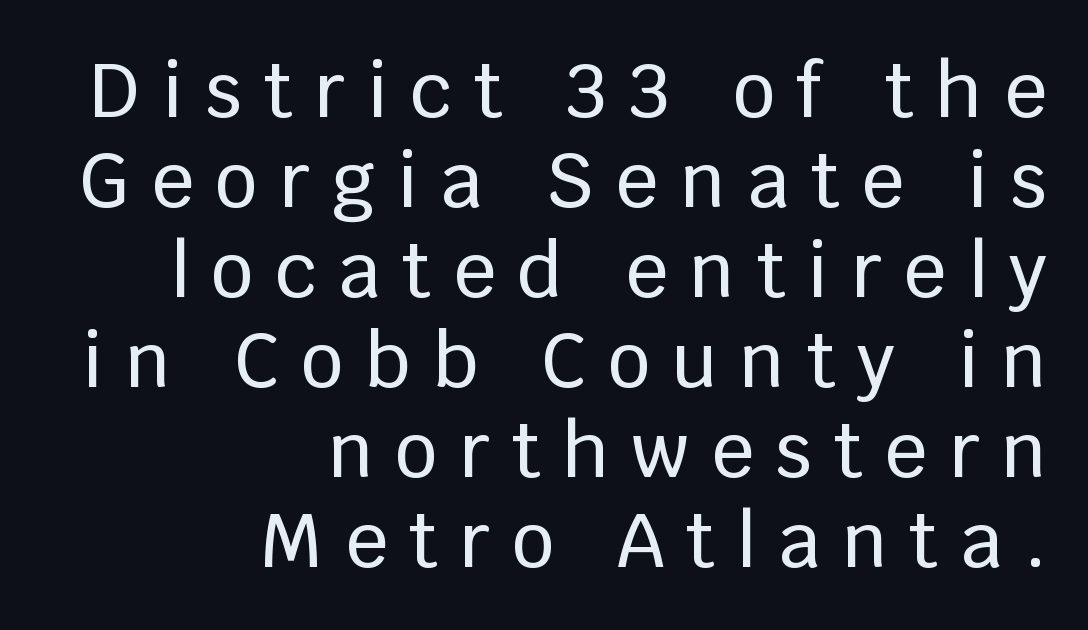
The image shows 75 px sans-serif type, upright; set right-aligned, line spacing 1.2x, unusually wide letter spacing (+0.29 em), not underlined; low stroke contrast and a large x-height.
